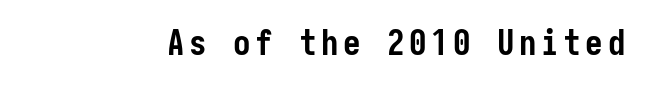
The image shows 35 px semibold, condensed sans-serif type, upright; set not underlined; low stroke contrast and a medium x-height.
